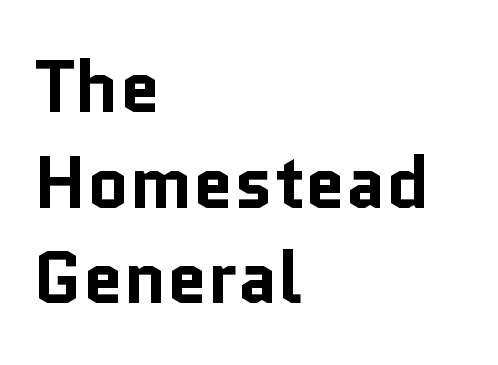
Q: Is the text bold? A: Yes.
Q: Is the text italic (slanted)? A: No, it is upright.
Q: Is the typeface a serif or a sans-serif typeface? A: Sans-serif.
Q: Is the text underlined? A: No.
Q: How is the paragraph aligned? A: Left-aligned.
Q: Is the spacing between letters normal or unusually wide? A: Normal.
Q: Is the spacing between lines tight, normal or loose? A: Normal.
Q: Width (condensed, normal, or wide)? A: Normal.
Q: Stroke contrast? A: Low.
Q: x-height? A: Medium.
Q: Monospaced? A: No.
